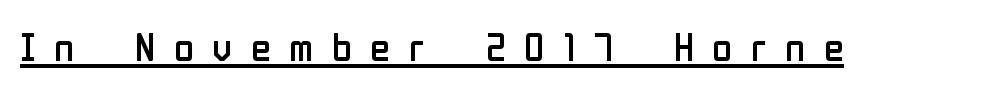
Q: Is the text bold? A: No.
Q: Is the text italic (slanted)? A: No, it is upright.
Q: Is the typeface a serif or a sans-serif typeface? A: Sans-serif.
Q: Is the text underlined? A: Yes.
Q: Is the spacing between letters normal or unusually wide? A: Unusually wide.
Q: Width (condensed, normal, or wide)? A: Condensed.
Q: Stroke contrast? A: Low.
Q: x-height? A: Medium.
Q: Monospaced? A: No.
